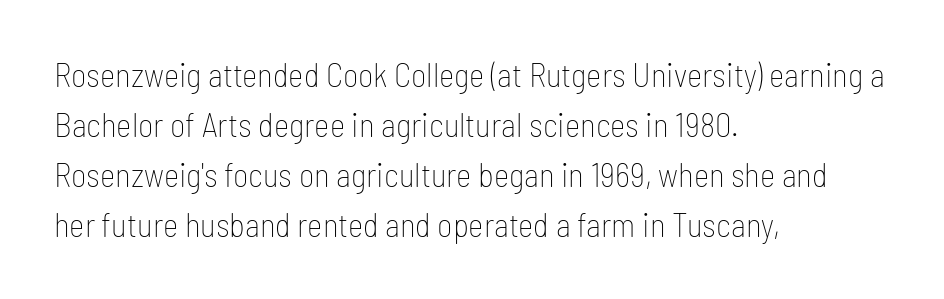
Q: Is the text bold? A: No.
Q: Is the text italic (slanted)? A: No, it is upright.
Q: Is the typeface a serif or a sans-serif typeface? A: Sans-serif.
Q: Is the text underlined? A: No.
Q: How is the paragraph aligned? A: Left-aligned.
Q: Is the spacing between letters normal or unusually wide? A: Normal.
Q: Is the spacing between lines tight, normal or loose? A: Normal.
Q: Width (condensed, normal, or wide)? A: Condensed.
Q: Stroke contrast? A: Low.
Q: x-height? A: Medium.
Q: Monospaced? A: No.
